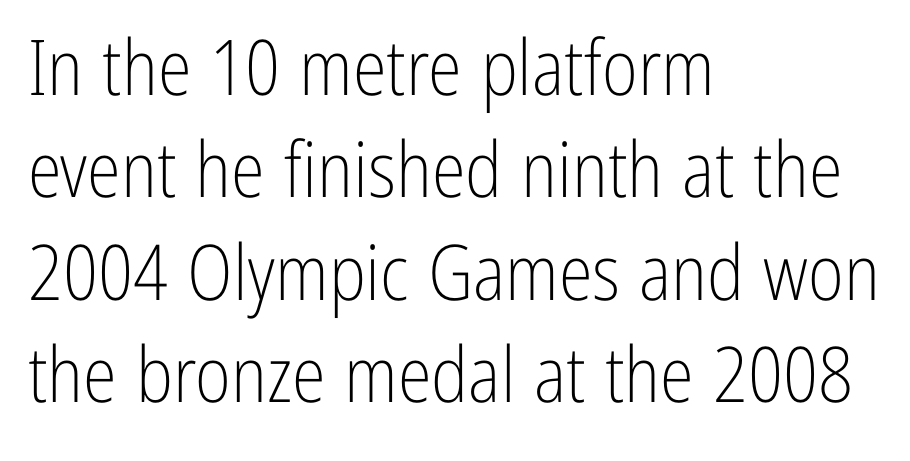
{"serif": "no", "italic": "no", "bold": "no", "weight": "light", "width": "condensed", "stroke_contrast": "low", "x_height": "medium", "monospaced": "no", "underline": "no", "align": "left", "line_spacing": "normal", "line_spacing_ratio": 1.33, "letter_spacing": "normal", "letter_spacing_em": 0.0, "glyph_px": 77}
